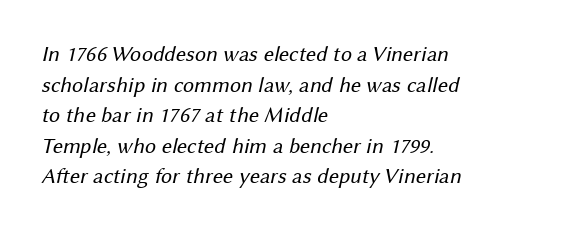
The letters sit at their default tracking, neither squeezed nor spread. Check under the words: just untouched page. The characters are drawn with everyday or finer stroke widths. A typesetter would call this leading conventional body-copy spacing.
